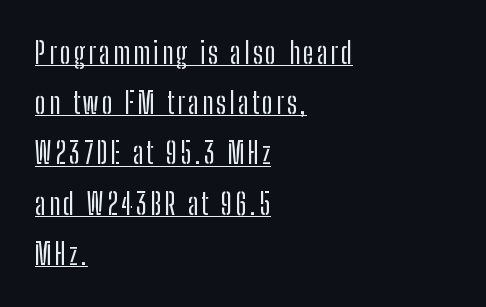
The image shows 29 px condensed sans-serif type, upright; set left-aligned, line spacing 1.73x, underlined; low stroke contrast and a medium x-height.
